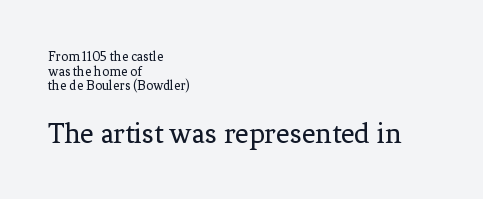
Q: Is the text bold? A: No.
Q: Is the text italic (slanted)? A: No, it is upright.
Q: Is the typeface a serif or a sans-serif typeface? A: Serif.
Q: Is the text underlined? A: No.
Q: How is the paragraph aligned? A: Left-aligned.
Q: Is the spacing between letters normal or unusually wide? A: Normal.
Q: Is the spacing between lines tight, normal or loose? A: Tight.
Q: Which block of text is set in a larger size, the first (top) or the second (bottom)? A: The second (bottom) one.
Q: Width (condensed, normal, or wide)? A: Normal.
Q: Stroke contrast? A: Low.
Q: x-height? A: Medium.
Q: Monospaced? A: No.
